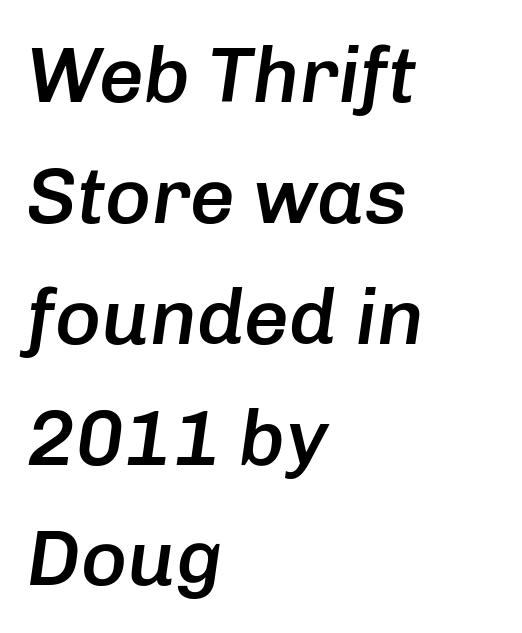
The image shows 79 px semibold type, italic (leaning right); set left-aligned, normal line spacing (1.53x), normal letter spacing, not underlined; low stroke contrast and a medium x-height.
